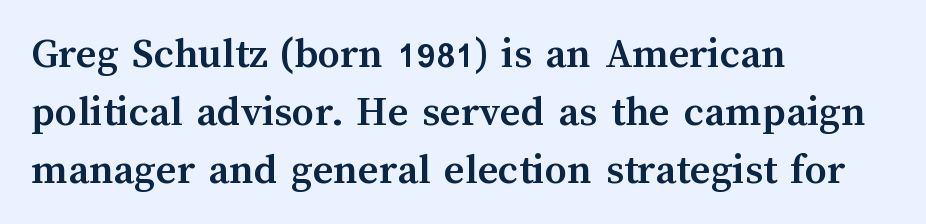
Tracking value appears to be zero — textbook default spacing. The gap between lines stays unmarked. This is heavy type, rendered in bold. The lines are quadded left. The rows are spaced the way most documents space them. The passage shown is typed in a proportional face where columns would drift.
